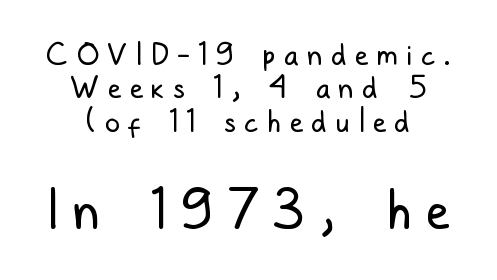
The image shows 53 px regular-weight, condensed sans-serif type, upright; set centered, tight line spacing (1.11x), unusually wide letter spacing (+0.28 em), not underlined; the second (bottom) block is 1.77x larger; low stroke contrast and a medium x-height.
